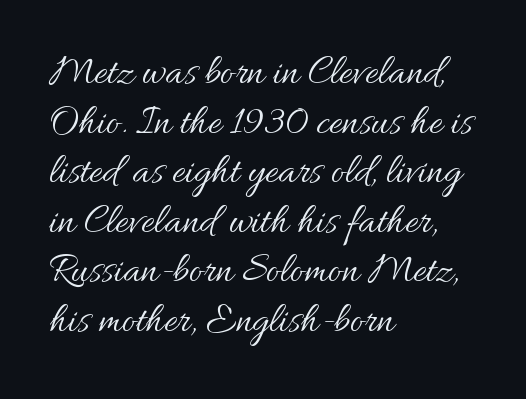
Q: Is the text bold? A: No.
Q: Is the text italic (slanted)? A: Yes.
Q: Is the text underlined? A: No.
Q: How is the paragraph aligned? A: Left-aligned.
Q: Is the spacing between letters normal or unusually wide? A: Normal.
Q: Width (condensed, normal, or wide)? A: Normal.
Q: Stroke contrast? A: Medium.
Q: x-height? A: Small.
Q: Monospaced? A: No.
